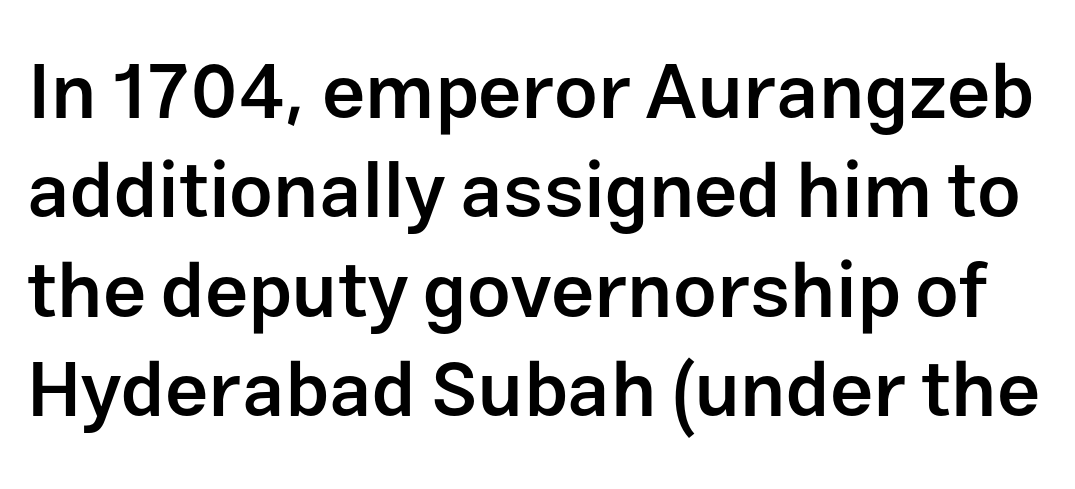
The rows are spaced the way most documents space them. Check under the words: just untouched page. When letters stand straight like this, we call the style roman or upright. Its strokes are somewhat broadened, the hallmark of semibold type.
